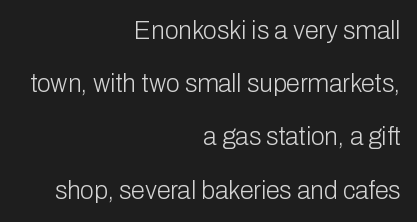
The gaps between neighbouring characters are ordinary and unremarkable. Words float on clear page, feet unadorned. A typesetter would call this leading open, well beyond the default. One-word summary of the alignment: right. Designer's note — italics off, roman on. Letters have the restrained weight of plain body copy at most.
